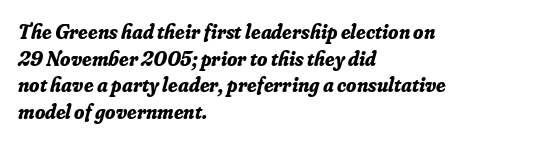
Students, note that the glyphs here touch the page at normal intervals. A typesetter would call this leading conventional body-copy spacing. Which margin do the lines hug? The left one — the right edge is uneven. Yep, that's italic — everything's leaning.
